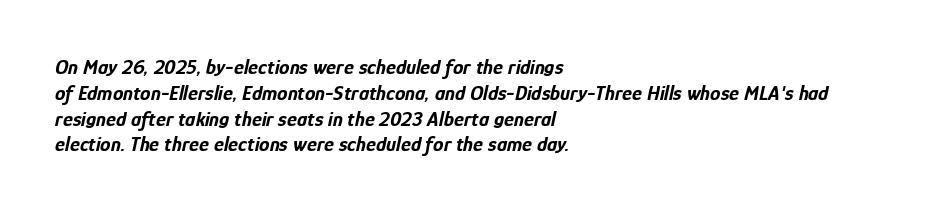
Q: Is the text bold? A: Yes.
Q: Is the text italic (slanted)? A: Yes, it leans right by about 12 degrees.
Q: Is the text underlined? A: No.
Q: How is the paragraph aligned? A: Left-aligned.
Q: Is the spacing between letters normal or unusually wide? A: Normal.
